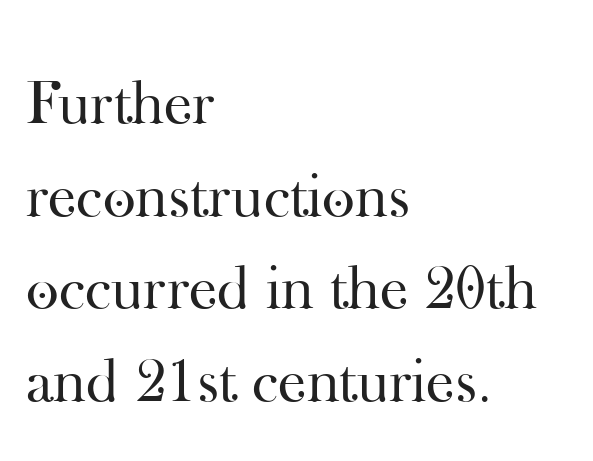
Q: Is the text bold? A: No.
Q: Is the text italic (slanted)? A: No, it is upright.
Q: Is the typeface a serif or a sans-serif typeface? A: Serif.
Q: Is the text underlined? A: No.
Q: How is the paragraph aligned? A: Left-aligned.
Q: Is the spacing between letters normal or unusually wide? A: Normal.
Q: Is the spacing between lines tight, normal or loose? A: Normal.
Q: Width (condensed, normal, or wide)? A: Normal.
Q: Stroke contrast? A: High.
Q: x-height? A: Small.
Q: Monospaced? A: No.
